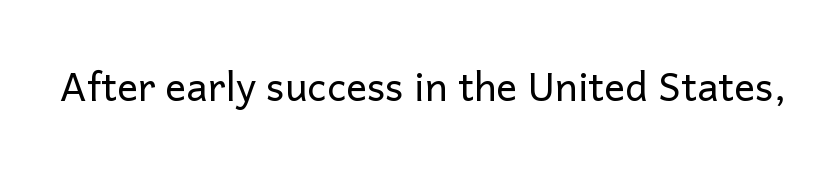
{"serif": "no", "italic": "no", "bold": "no", "weight": "regular", "width": "normal", "stroke_contrast": "low", "x_height": "medium", "monospaced": "no", "underline": "no", "letter_spacing": "normal", "letter_spacing_em": 0.0, "glyph_px": 39}
